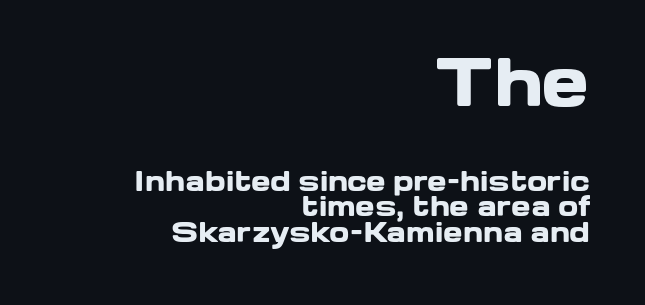
Q: Is the text bold? A: Yes.
Q: Is the text italic (slanted)? A: No, it is upright.
Q: Is the typeface a serif or a sans-serif typeface? A: Sans-serif.
Q: Is the text underlined? A: No.
Q: How is the paragraph aligned? A: Right-aligned.
Q: Is the spacing between letters normal or unusually wide? A: Normal.
Q: Is the spacing between lines tight, normal or loose? A: Tight.
Q: Which block of text is set in a larger size, the first (top) or the second (bottom)? A: The first (top) one.
Q: Width (condensed, normal, or wide)? A: Wide.
Q: Stroke contrast? A: Low.
Q: x-height? A: Medium.
Q: Monospaced? A: No.
